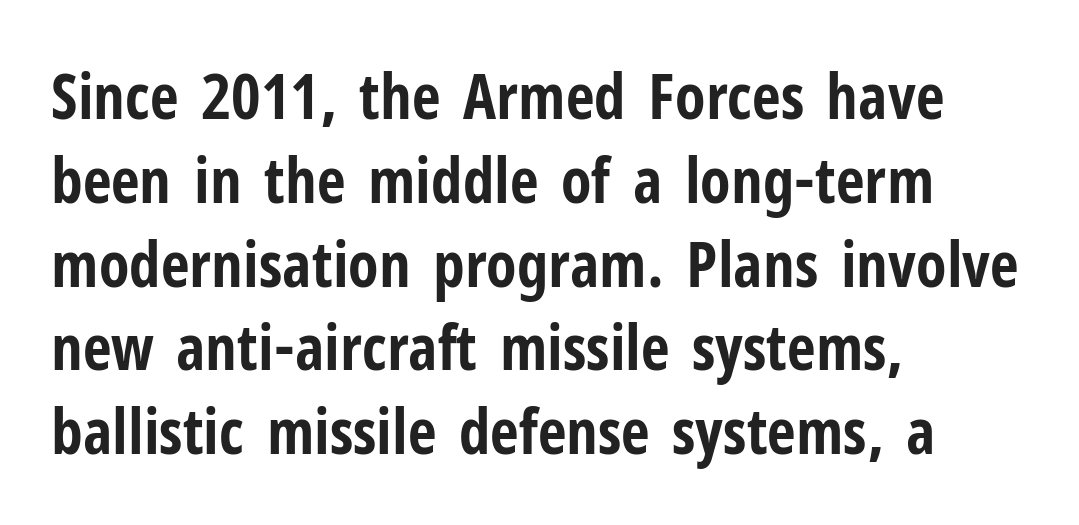
Q: Is the text bold? A: Yes.
Q: Is the text italic (slanted)? A: No, it is upright.
Q: Is the typeface a serif or a sans-serif typeface? A: Sans-serif.
Q: Is the text underlined? A: No.
Q: How is the paragraph aligned? A: Left-aligned.
Q: Is the spacing between letters normal or unusually wide? A: Normal.
Q: Is the spacing between lines tight, normal or loose? A: Normal.
Q: Width (condensed, normal, or wide)? A: Condensed.
Q: Stroke contrast? A: Low.
Q: x-height? A: Medium.
Q: Monospaced? A: No.
